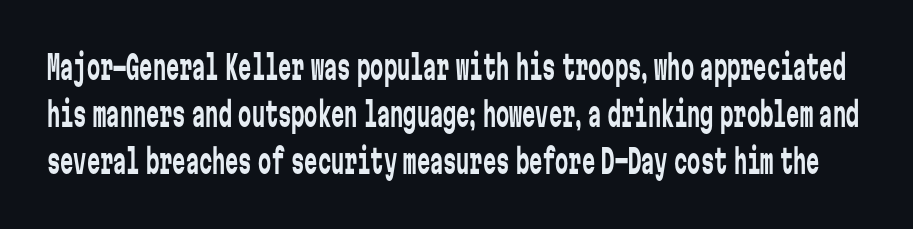
Note the uniform advance width — an 'i' takes as much space as an 'm'. Honestly, the letter spacing is just normal — you wouldn't notice it. The letterforms sit at book weight or below. Is this a sans? Yes — the strokes have no serifs. If you drew a line through each stem, it would be perfectly vertical. Regarding leading, the lines here are spaced in the standard way.
